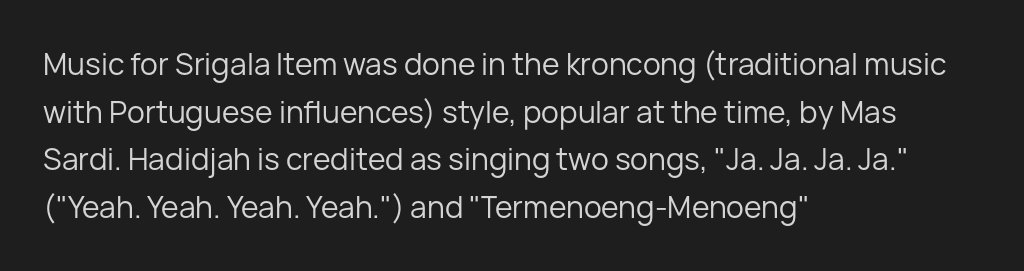
{"serif": "no", "italic": "no", "bold": "no", "weight": "regular", "width": "normal", "stroke_contrast": "low", "x_height": "medium", "monospaced": "no", "underline": "no", "align": "left", "line_spacing": "normal", "line_spacing_ratio": 1.59, "letter_spacing": "normal", "letter_spacing_em": 0.0, "glyph_px": 30}
